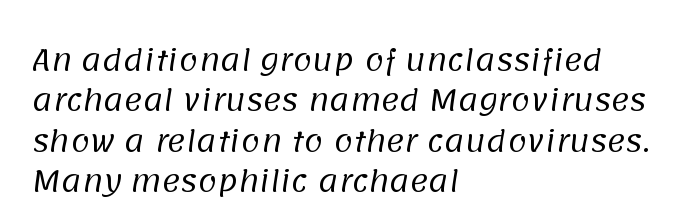
Q: Is the text bold? A: No.
Q: Is the typeface a serif or a sans-serif typeface? A: Sans-serif.
Q: Is the text underlined? A: No.
Q: How is the paragraph aligned? A: Left-aligned.
Q: Is the spacing between letters normal or unusually wide? A: Normal.
Q: Is the spacing between lines tight, normal or loose? A: Normal.
Q: Width (condensed, normal, or wide)? A: Normal.
Q: Stroke contrast? A: Low.
Q: x-height? A: Large.
Q: Monospaced? A: No.
